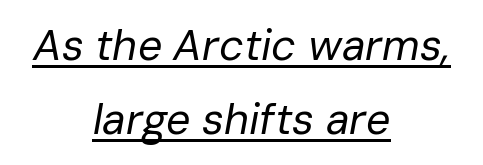
Q: Is the text bold? A: No.
Q: Is the text italic (slanted)? A: Yes, it leans right by about 10 degrees.
Q: Is the text underlined? A: Yes.
Q: How is the paragraph aligned? A: Centered.
Q: Is the spacing between letters normal or unusually wide? A: Normal.
Q: Width (condensed, normal, or wide)? A: Normal.
Q: Stroke contrast? A: Low.
Q: x-height? A: Medium.
Q: Monospaced? A: No.
